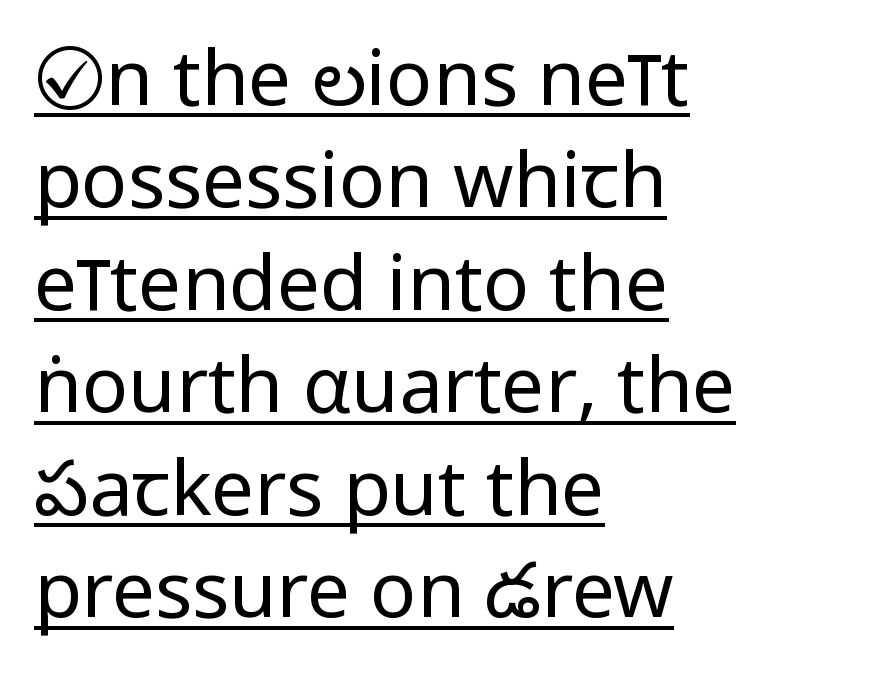
Q: Is the text bold? A: No.
Q: Is the text italic (slanted)? A: No, it is upright.
Q: Is the typeface a serif or a sans-serif typeface? A: Sans-serif.
Q: Is the text underlined? A: Yes.
Q: How is the paragraph aligned? A: Left-aligned.
Q: Is the spacing between letters normal or unusually wide? A: Normal.
Q: Is the spacing between lines tight, normal or loose? A: Normal.
Q: Width (condensed, normal, or wide)? A: Condensed.
Q: Stroke contrast? A: Low.
